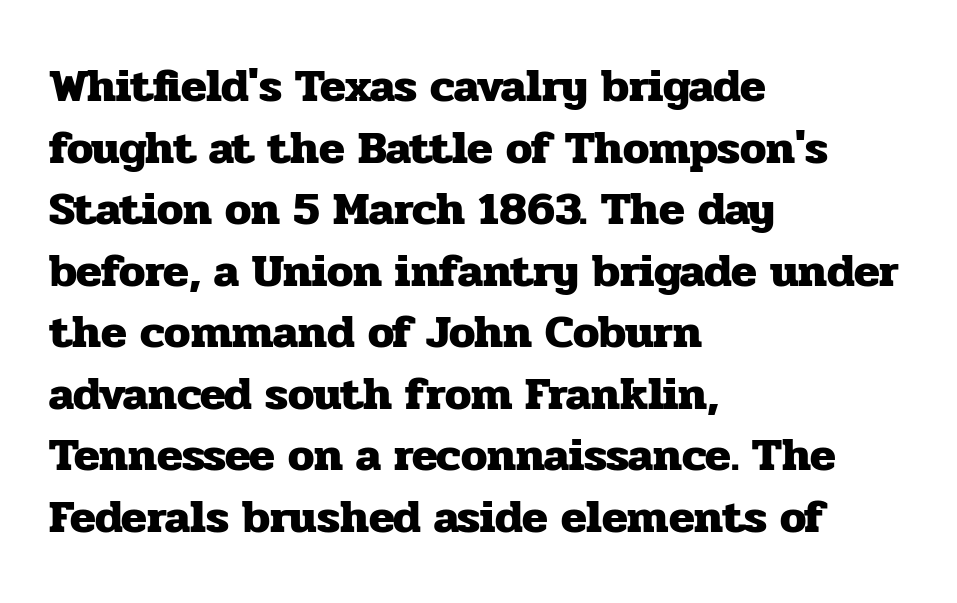
The image shows 47 px heavy serif type, upright; set left-aligned, normal line spacing (1.31x), normal letter spacing, not underlined; low stroke contrast and a medium x-height.
